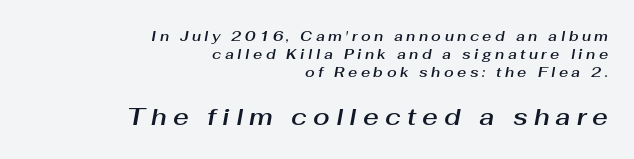
Q: Is the text italic (slanted)? A: Yes, it leans right by about 10 degrees.
Q: Is the text underlined? A: No.
Q: How is the paragraph aligned? A: Right-aligned.
Q: Is the spacing between letters normal or unusually wide? A: Unusually wide.
Q: Is the spacing between lines tight, normal or loose? A: Normal.
Q: Which block of text is set in a larger size, the first (top) or the second (bottom)? A: The second (bottom) one.
